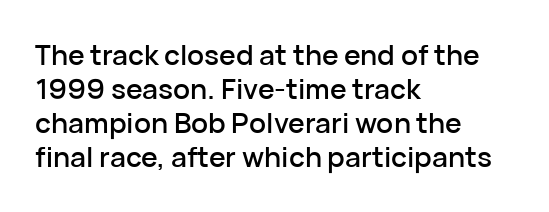
{"serif": "no", "italic": "no", "width": "normal", "stroke_contrast": "low", "x_height": "medium", "monospaced": "no", "underline": "no", "align": "left", "line_spacing_ratio": 1.22, "letter_spacing": "normal", "letter_spacing_em": 0.0, "glyph_px": 28}
